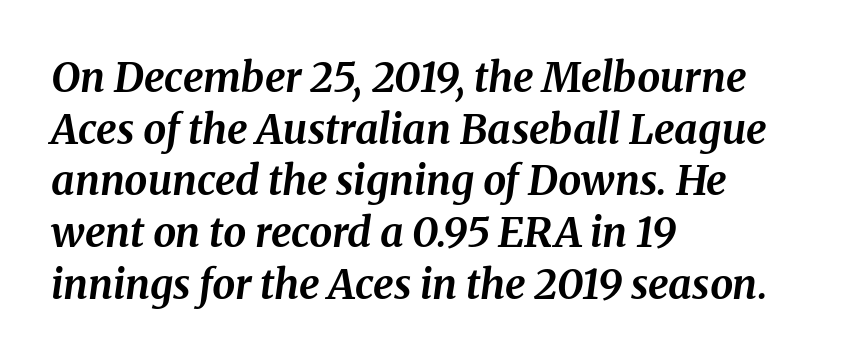
The image shows 41 px bold type, italic (leaning right); set left-aligned, normal line spacing (1.26x), normal letter spacing, not underlined; medium stroke contrast and a medium x-height.
